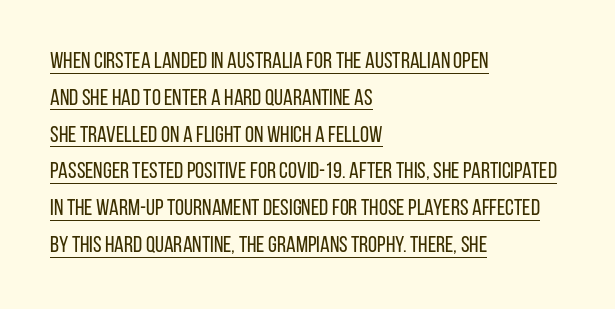
The image shows 23 px text type, upright; set left-aligned, normal line spacing (1.6x), normal letter spacing, underlined.
